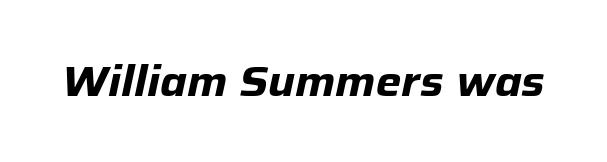
The image shows 43 px bold type, italic (leaning right); set normal letter spacing, not underlined; low stroke contrast and a medium x-height.
